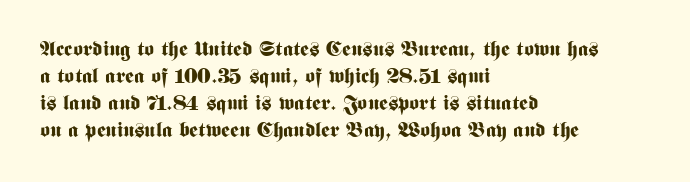
{"italic": "no", "bold": "yes", "underline": "no", "align": "left", "line_spacing": "normal", "line_spacing_ratio": 1.28, "letter_spacing": "normal", "letter_spacing_em": 0.0, "glyph_px": 21}
